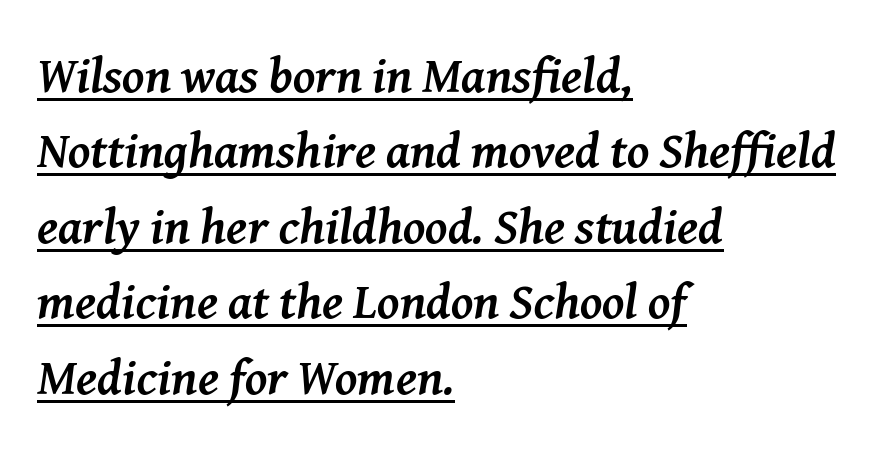
Q: Is the text bold? A: Yes.
Q: Is the text italic (slanted)? A: Yes, it leans right by about 8 degrees.
Q: Is the typeface a serif or a sans-serif typeface? A: Serif.
Q: Is the text underlined? A: Yes.
Q: How is the paragraph aligned? A: Left-aligned.
Q: Is the spacing between letters normal or unusually wide? A: Normal.
Q: Is the spacing between lines tight, normal or loose? A: Normal.
Q: Width (condensed, normal, or wide)? A: Normal.
Q: Stroke contrast? A: Medium.
Q: x-height? A: Medium.
Q: Monospaced? A: No.
